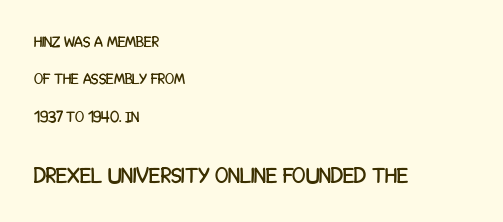
Q: Is the text italic (slanted)? A: No, it is upright.
Q: Is the text underlined? A: No.
Q: How is the paragraph aligned? A: Left-aligned.
Q: Is the spacing between letters normal or unusually wide? A: Normal.
Q: Is the spacing between lines tight, normal or loose? A: Loose.
Q: Which block of text is set in a larger size, the first (top) or the second (bottom)? A: The second (bottom) one.
